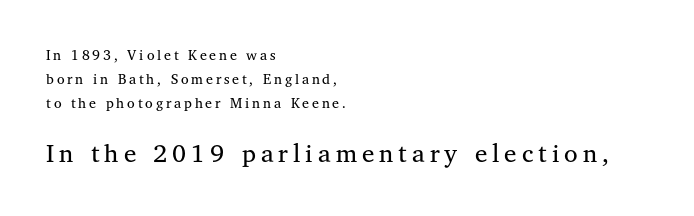
The image shows 25 px text type, upright; set left-aligned, normal line spacing (1.7x), unusually wide letter spacing (+0.2 em), not underlined; the second (bottom) block is 1.79x larger.
